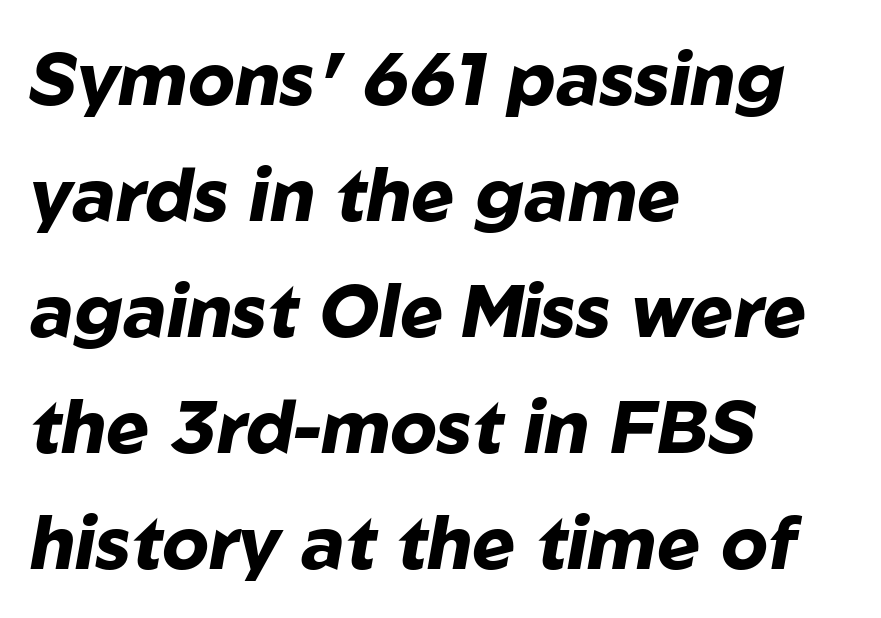
{"italic": "yes", "lean": "right", "slant_degrees": 10, "bold": "yes", "weight": "heavy", "width": "normal", "stroke_contrast": "low", "x_height": "medium", "monospaced": "no", "underline": "no", "align": "left", "line_spacing": "normal", "line_spacing_ratio": 1.59, "letter_spacing": "normal", "letter_spacing_em": 0.0, "glyph_px": 73}
